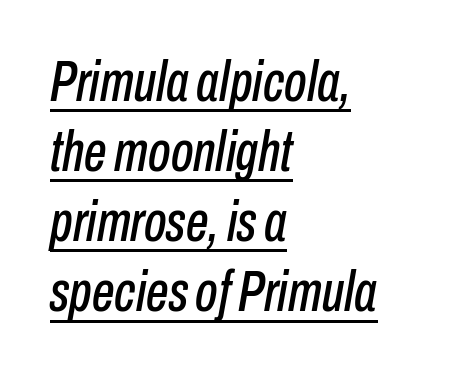
Do the characters align in a grid? No, the font is proportional. Reading down the block, your eye returns to a fixed left position each line. Characters are canted at an angle relative to the baseline's perpendicular. Inter-character spacing is left at the font's built-in metrics.
